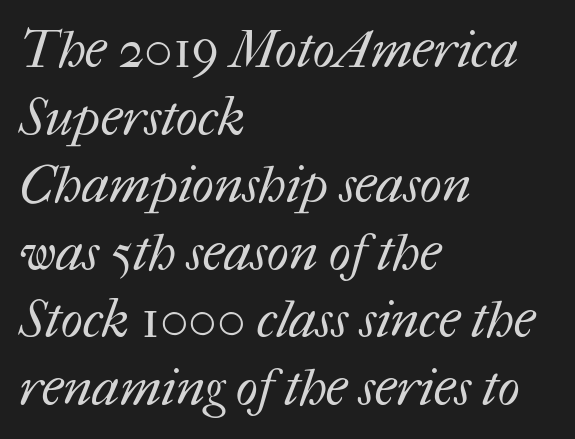
Q: Is the text bold? A: No.
Q: Is the text underlined? A: No.
Q: How is the paragraph aligned? A: Left-aligned.
Q: Is the spacing between letters normal or unusually wide? A: Normal.
Q: Is the spacing between lines tight, normal or loose? A: Normal.
Q: Width (condensed, normal, or wide)? A: Normal.
Q: Stroke contrast? A: Medium.
Q: x-height? A: Medium.
Q: Monospaced? A: No.
